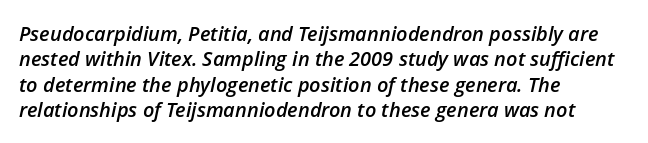
How are the letters spaced? Ordinarily, with no added tracking. The line-height multiplier appears to be the usual default. Any mark beneath the type? The region is blank. Each glyph is drawn with semibold strokes, heavier than normal yet not fully bold.
